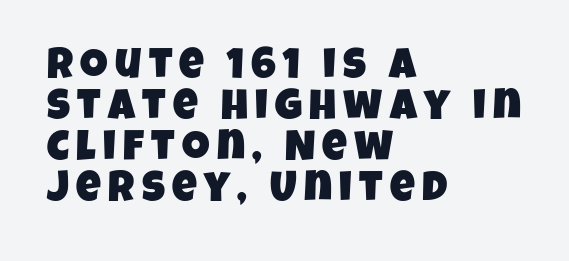
The image shows 43 px condensed sans-serif type; set left-aligned, tight line spacing (0.95x), not underlined; low stroke contrast and a large x-height.
